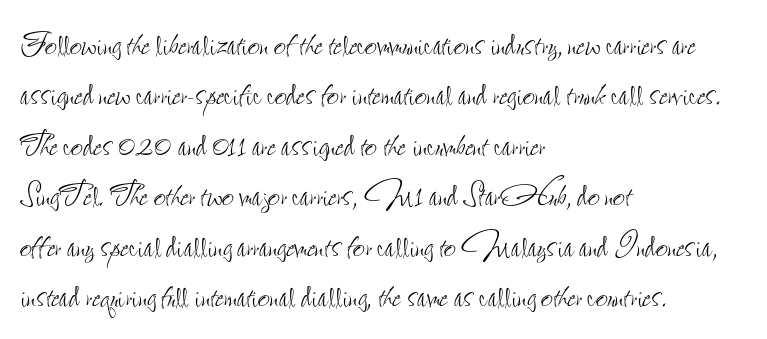
Is the stroke heavy? The answer is a plain regular-or-lighter. The lines are quadded left. Words float on clear page, feet unadorned. Tracking here is standard; glyphs follow each other at the usual distance. Spacing verdict: proportional, widths tailored to each character.
